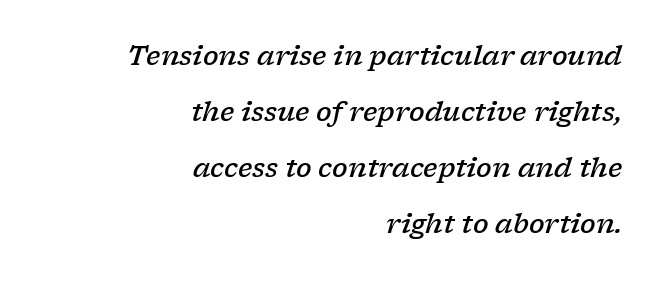
The image shows 26 px text type, italic (leaning right); set right-aligned, loose line spacing (2.15x), normal letter spacing, not underlined.
